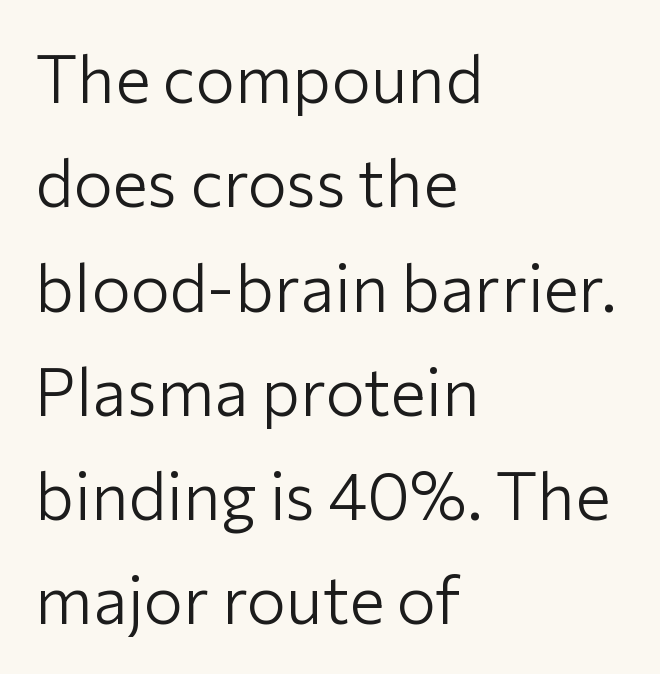
Q: Is the text bold? A: No.
Q: Is the text italic (slanted)? A: No, it is upright.
Q: Is the typeface a serif or a sans-serif typeface? A: Sans-serif.
Q: Is the text underlined? A: No.
Q: How is the paragraph aligned? A: Left-aligned.
Q: Is the spacing between letters normal or unusually wide? A: Normal.
Q: Is the spacing between lines tight, normal or loose? A: Normal.
Q: Width (condensed, normal, or wide)? A: Normal.
Q: Stroke contrast? A: Low.
Q: x-height? A: Medium.
Q: Monospaced? A: No.
